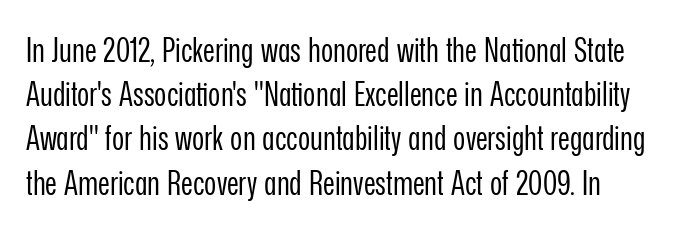
You can tell it's not italic because the verticals are truly vertical. The rendering keeps characters at their native spacing. The string is rendered with underlining switched off. Stem width sits at or under what a default text font uses. Successive baselines arrive at the customary interval.
